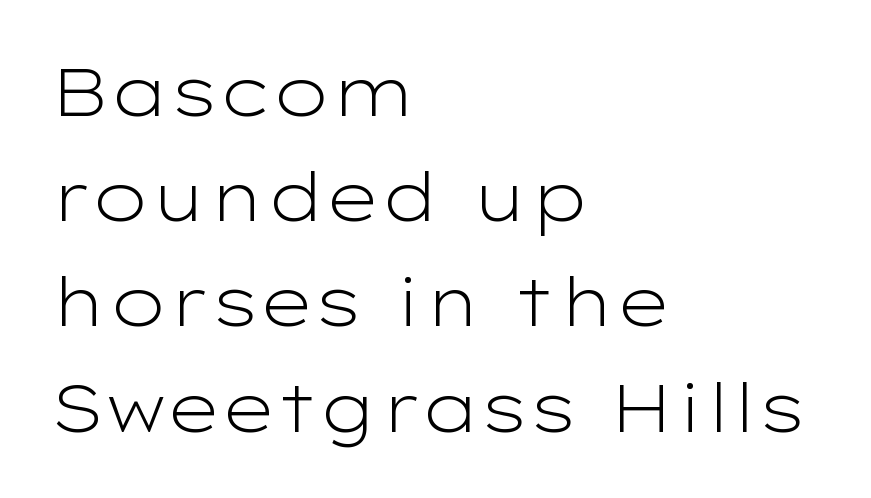
The image shows 67 px light, wide sans-serif type, upright; set left-aligned, normal line spacing (1.57x), normal letter spacing, not underlined; low stroke contrast and a medium x-height.
